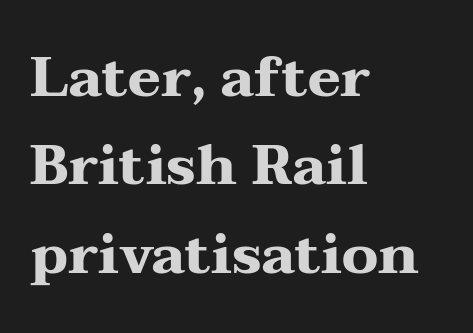
{"serif": "yes", "italic": "no", "bold": "yes", "weight": "heavy", "width": "wide", "stroke_contrast": "medium", "x_height": "medium", "monospaced": "no", "underline": "no", "align": "left", "line_spacing": "normal", "line_spacing_ratio": 1.58, "letter_spacing": "normal", "letter_spacing_em": 0.0, "glyph_px": 56}
